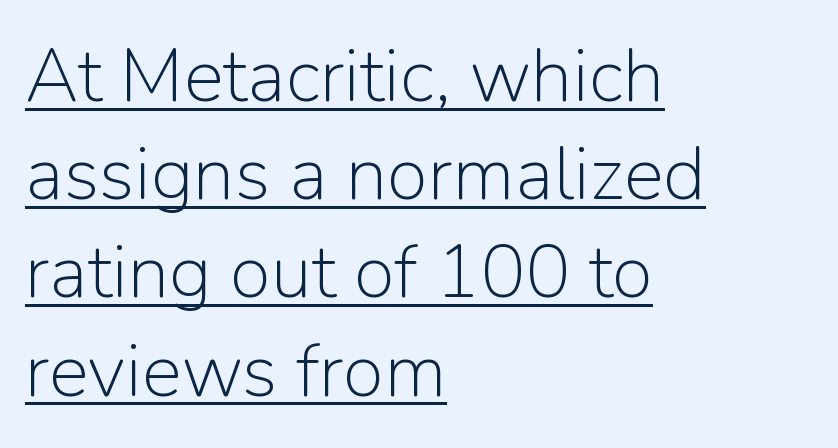
The image shows 75 px light sans-serif type, upright; set left-aligned, normal line spacing (1.31x), normal letter spacing, underlined; low stroke contrast and a medium x-height.
